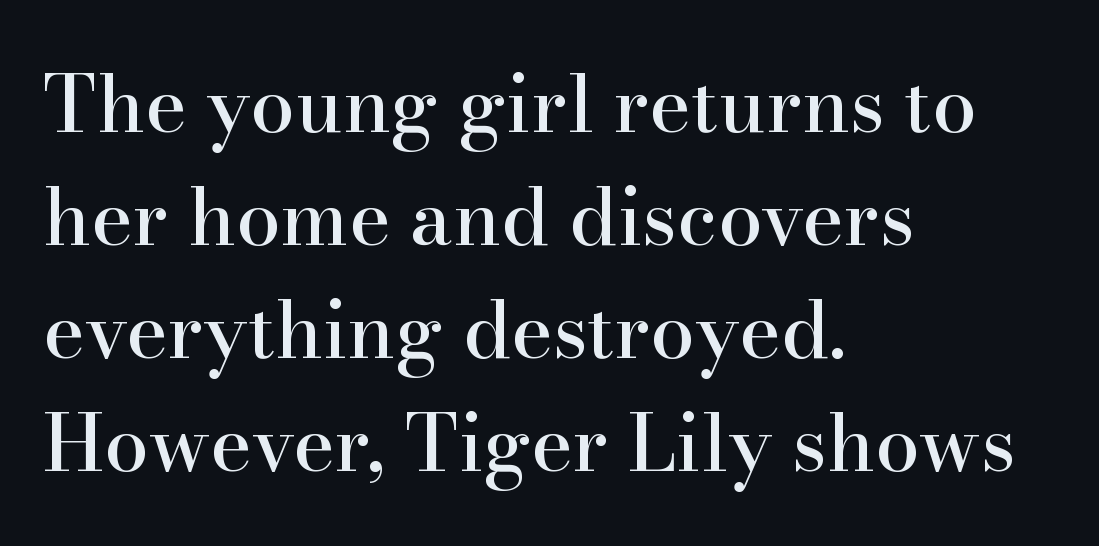
{"serif": "yes", "italic": "no", "width": "normal", "stroke_contrast": "high", "x_height": "small", "monospaced": "no", "underline": "no", "align": "left", "line_spacing": "normal", "line_spacing_ratio": 1.43, "letter_spacing": "normal", "letter_spacing_em": 0.0, "glyph_px": 79}
